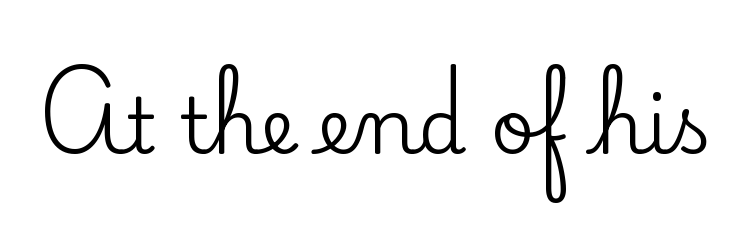
{"serif": "yes", "italic": "no", "width": "normal", "stroke_contrast": "low", "x_height": "small", "monospaced": "no", "underline": "no", "letter_spacing": "normal", "letter_spacing_em": 0.0, "glyph_px": 77}
